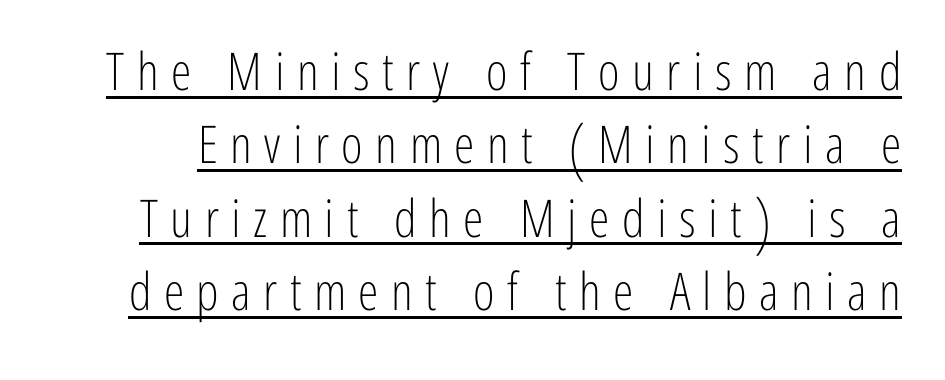
The image shows 52 px light, condensed sans-serif type, upright; set normal line spacing (1.41x), unusually wide letter spacing (+0.24 em), underlined; low stroke contrast and a medium x-height.
